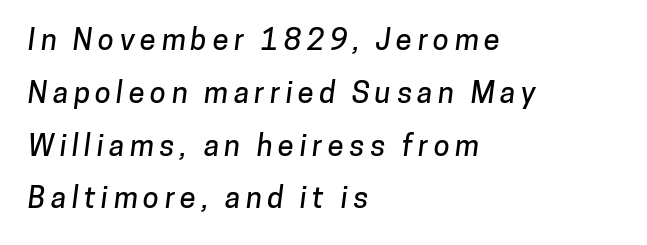
{"serif": "no", "width": "normal", "stroke_contrast": "low", "x_height": "medium", "monospaced": "no", "underline": "no", "align": "left", "line_spacing_ratio": 1.82, "glyph_px": 29}
